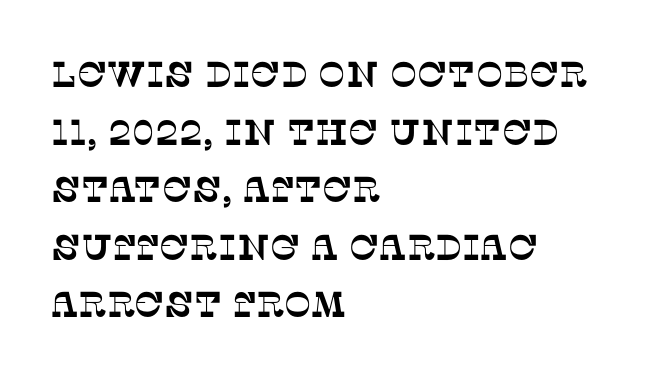
{"serif": "yes", "width": "normal", "stroke_contrast": "low", "x_height": "large", "monospaced": "no", "underline": "no", "align": "left", "line_spacing": "normal", "line_spacing_ratio": 1.6, "letter_spacing": "normal", "letter_spacing_em": 0.0, "glyph_px": 36}
